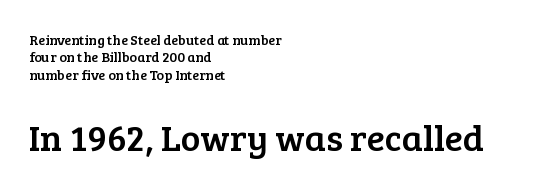
Leading matches the norm, producing a regular column. Short note: letters normally spaced. These lines stack with their left ends in a neat column. The specimen reads as upright at a glance. The block sitting lower on the canvas is the one with enlarged characters. The rendering uses natural spacing where letterforms have individual widths.
